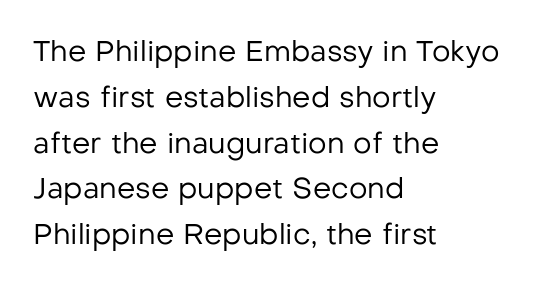
Observe the absence of serifs on each vertical stroke in this sample. Alignment: flush left. Descenders are the only things crossing below the line. This sample uses an upright cut, with every glyph sitting square on the baseline. Ink coverage per letter is moderate at most.
